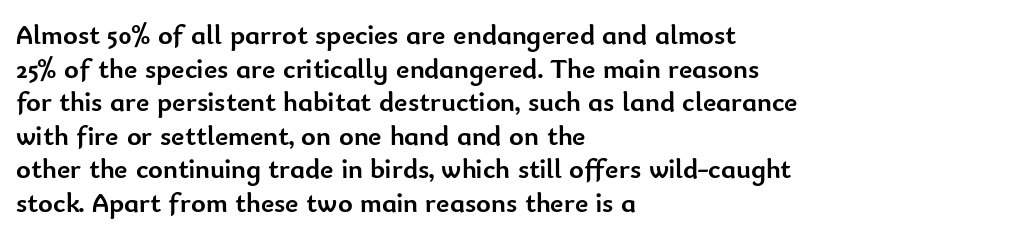
{"serif": "no", "italic": "no", "bold": "yes", "weight": "semibold", "width": "normal", "stroke_contrast": "low", "x_height": "small", "monospaced": "no", "underline": "no", "align": "left", "line_spacing_ratio": 1.2, "letter_spacing": "normal", "letter_spacing_em": 0.0, "glyph_px": 28}
